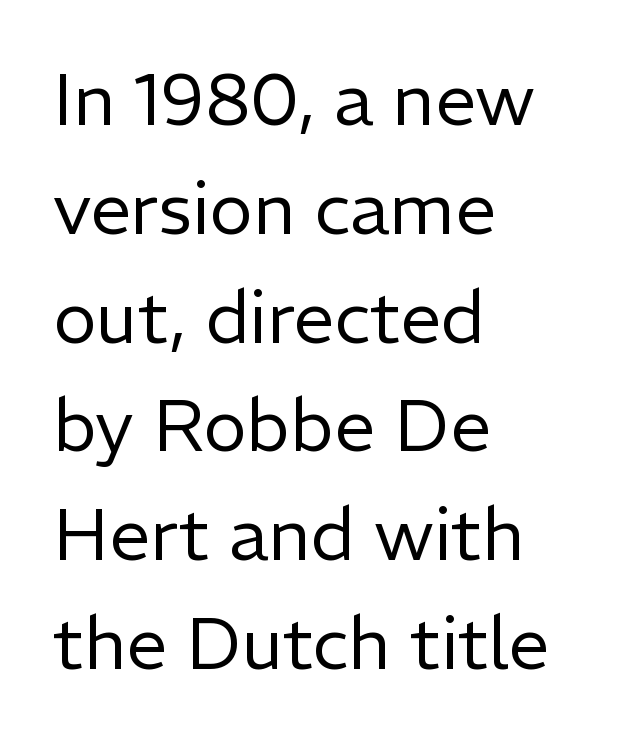
{"serif": "no", "italic": "no", "bold": "no", "weight": "regular", "width": "normal", "stroke_contrast": "low", "x_height": "medium", "monospaced": "no", "underline": "no", "align": "left", "line_spacing": "normal", "line_spacing_ratio": 1.49, "letter_spacing": "normal", "letter_spacing_em": 0.0, "glyph_px": 73}
